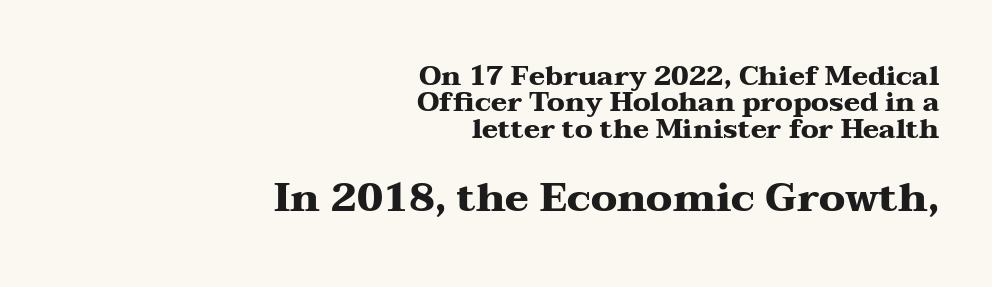
Has an underline been added? It has not. Each glyph is drawn with heavy, bold strokes. A roman cut, with each character standing at attention. These lines keep a tight, regular rhythm from letter to letter. The letters carry serifs — small finishing strokes at the ends of their stems.
